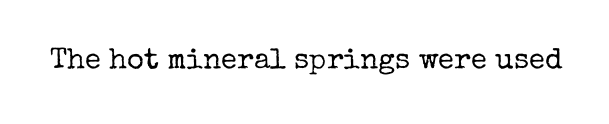
The image shows 29 px regular-weight serif type, upright; set normal letter spacing, not underlined; low stroke contrast and a medium x-height.
